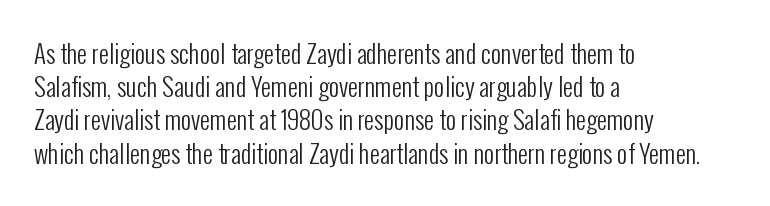
The image shows 25 px text type, upright; set left-aligned, normal line spacing (1.33x), normal letter spacing, not underlined.
